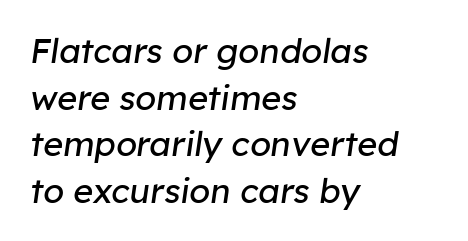
{"italic": "yes", "lean": "right", "slant_degrees": 8, "bold": "no", "weight": "regular", "width": "normal", "stroke_contrast": "low", "x_height": "medium", "monospaced": "no", "underline": "no", "align": "left", "line_spacing": "normal", "line_spacing_ratio": 1.37, "letter_spacing": "normal", "letter_spacing_em": 0.0, "glyph_px": 34}
